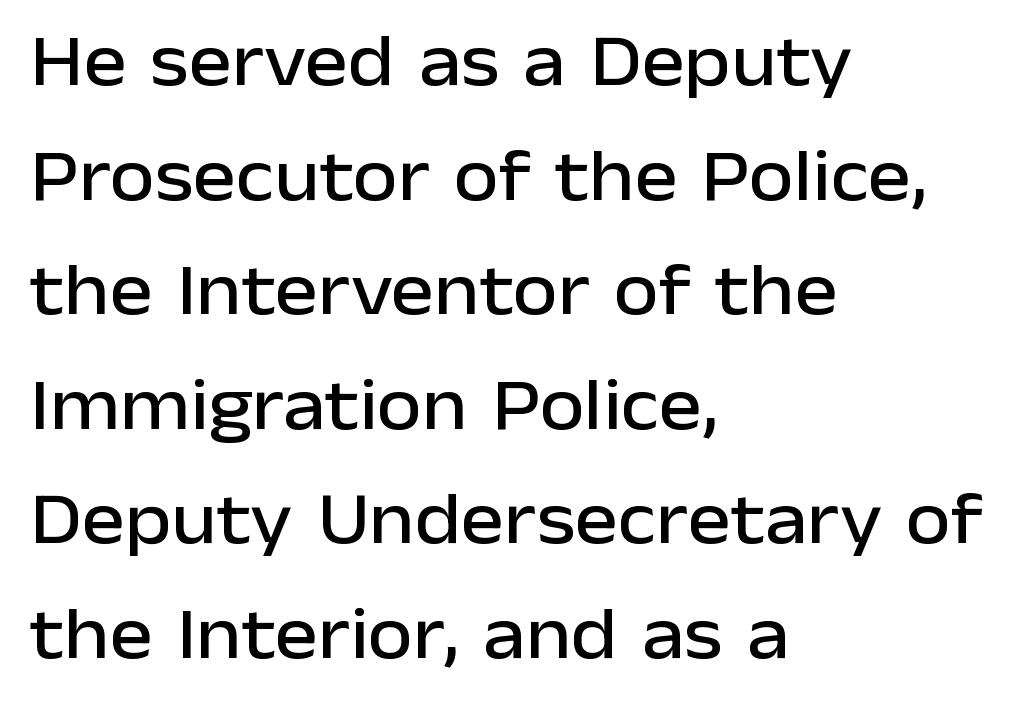
The designer left line spacing at the default. All the whitespace from short lines collects on the right. The horizontal fit of the characters is conventional and even. Unlike italic type, these characters show no tilt at all.
